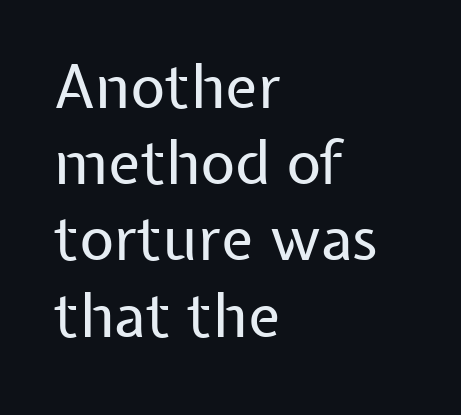
Q: Is the text bold? A: No.
Q: Is the text italic (slanted)? A: No, it is upright.
Q: Is the typeface a serif or a sans-serif typeface? A: Sans-serif.
Q: Is the text underlined? A: No.
Q: How is the paragraph aligned? A: Left-aligned.
Q: Is the spacing between letters normal or unusually wide? A: Normal.
Q: Is the spacing between lines tight, normal or loose? A: Normal.
Q: Width (condensed, normal, or wide)? A: Normal.
Q: Stroke contrast? A: Low.
Q: x-height? A: Medium.
Q: Monospaced? A: No.
